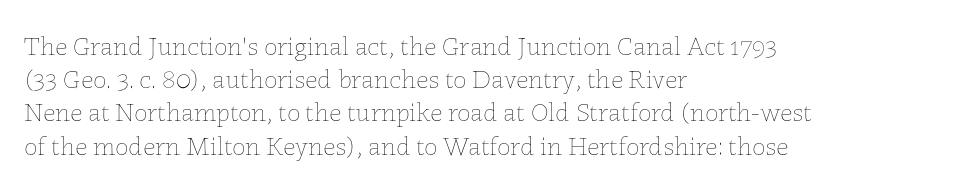
{"italic": "no", "bold": "no", "underline": "no", "align": "left", "line_spacing_ratio": 1.23, "letter_spacing": "normal", "letter_spacing_em": 0.0, "glyph_px": 27}
